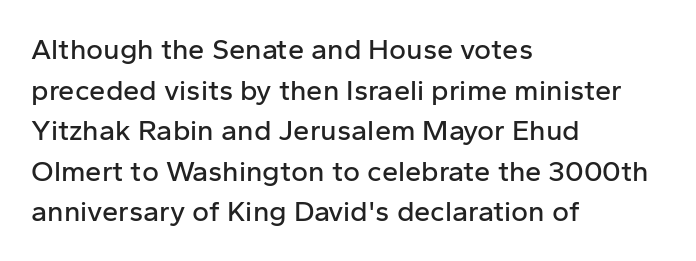
Q: Is the text italic (slanted)? A: No, it is upright.
Q: Is the typeface a serif or a sans-serif typeface? A: Sans-serif.
Q: Is the text underlined? A: No.
Q: How is the paragraph aligned? A: Left-aligned.
Q: Is the spacing between letters normal or unusually wide? A: Normal.
Q: Is the spacing between lines tight, normal or loose? A: Normal.
Q: Width (condensed, normal, or wide)? A: Normal.
Q: Stroke contrast? A: Low.
Q: x-height? A: Medium.
Q: Monospaced? A: No.
